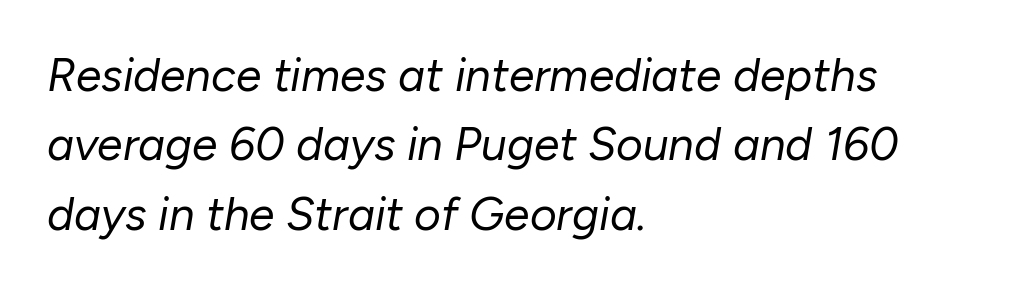
Typeset ragged right — the left edge is the straight one. Counters stay open thanks to moderate or lighter strokes. There is no visible air inserted between adjacent glyphs. Anything drawn beneath the words? Only blank space.
